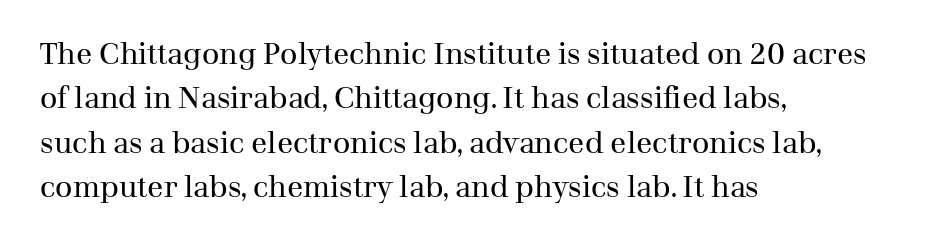
The image shows 30 px regular-weight serif type, upright; set left-aligned, normal line spacing (1.48x), normal letter spacing, not underlined; medium stroke contrast and a medium x-height.
